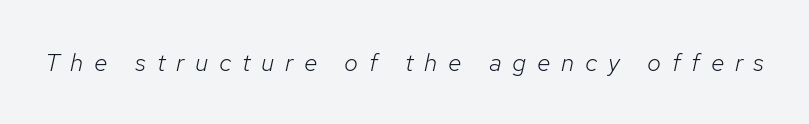
Q: Is the text bold? A: No.
Q: Is the text italic (slanted)? A: Yes, it leans right by about 12 degrees.
Q: Is the text underlined? A: No.
Q: Is the spacing between letters normal or unusually wide? A: Unusually wide.
